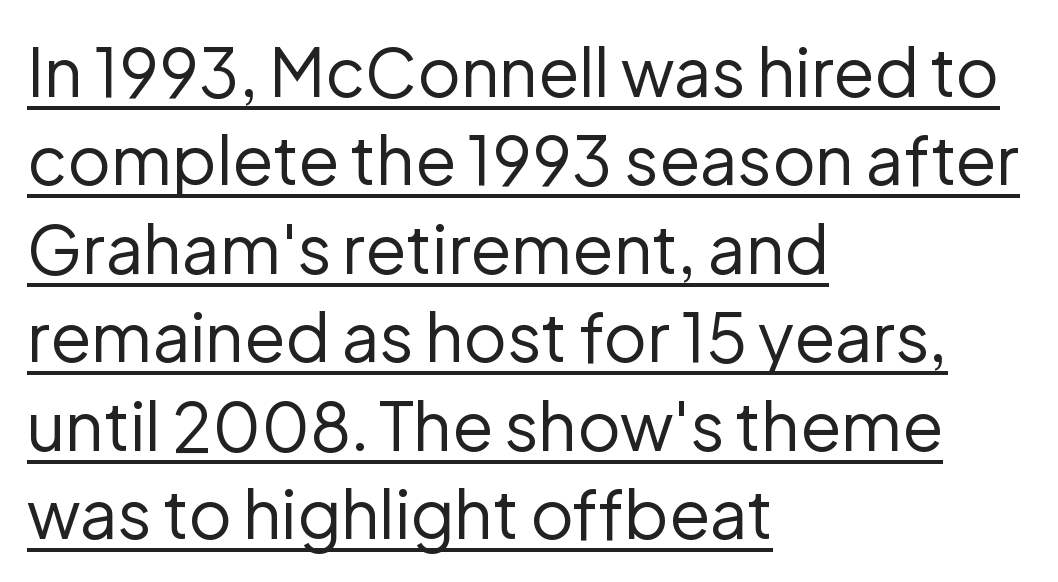
The image shows 67 px regular-weight sans-serif type, upright; set left-aligned, normal line spacing (1.32x), normal letter spacing, underlined; low stroke contrast and a medium x-height.
